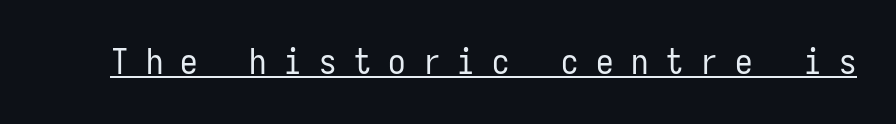
Q: Is the text bold? A: No.
Q: Is the text italic (slanted)? A: No, it is upright.
Q: Is the typeface a serif or a sans-serif typeface? A: Sans-serif.
Q: Is the text underlined? A: Yes.
Q: Is the spacing between letters normal or unusually wide? A: Unusually wide.
Q: Width (condensed, normal, or wide)? A: Condensed.
Q: Stroke contrast? A: Low.
Q: x-height? A: Medium.
Q: Monospaced? A: Yes.
